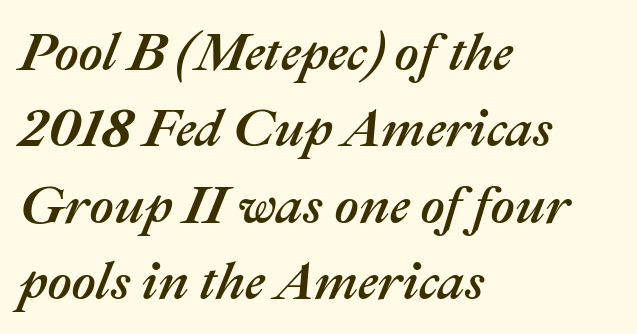
{"italic": "yes", "lean": "right", "slant_degrees": 22, "width": "normal", "stroke_contrast": "medium", "x_height": "medium", "monospaced": "no", "underline": "no", "align": "left", "line_spacing": "normal", "line_spacing_ratio": 1.44, "letter_spacing": "normal", "letter_spacing_em": 0.0, "glyph_px": 53}
